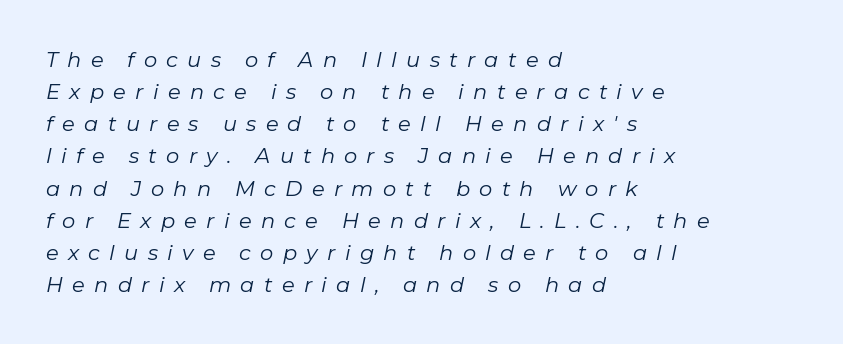
The compositor pushed each line to the left boundary. This is not heavy type; no bold has been used. The glyphs look as if they've been sheared to an angle. The area under the type is left untouched.
